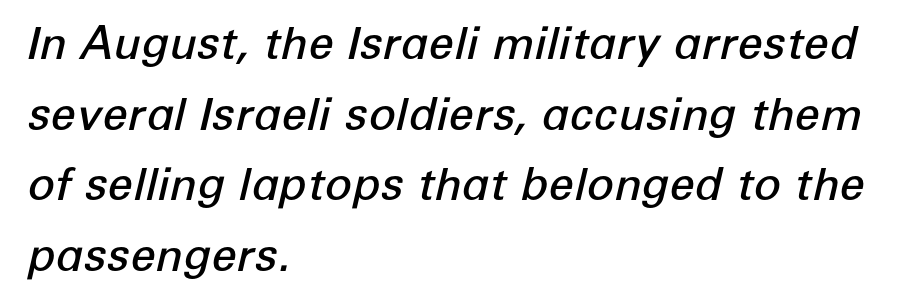
{"italic": "yes", "lean": "right", "slant_degrees": 12, "bold": "semi", "weight": "semibold", "width": "normal", "stroke_contrast": "low", "x_height": "medium", "monospaced": "no", "underline": "no", "align": "left", "line_spacing": "normal", "line_spacing_ratio": 1.57, "letter_spacing": "normal", "letter_spacing_em": 0.0, "glyph_px": 45}
